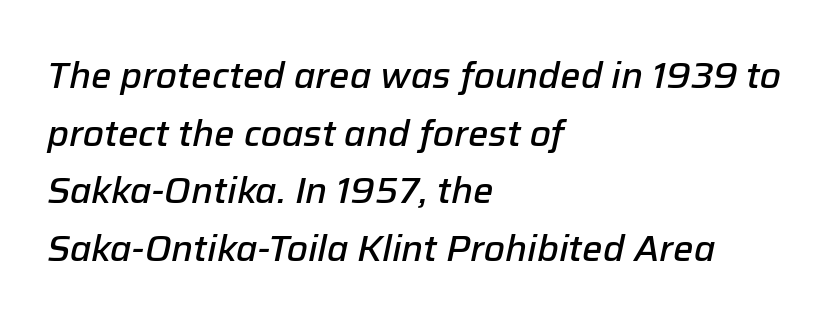
The image shows 36 px semibold type, italic (leaning right); set left-aligned, normal line spacing (1.6x), normal letter spacing, not underlined; low stroke contrast and a medium x-height.
